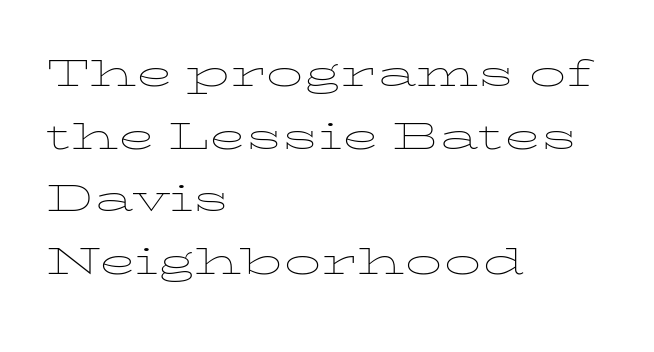
Q: Is the text bold? A: No.
Q: Is the text italic (slanted)? A: No, it is upright.
Q: Is the text underlined? A: No.
Q: How is the paragraph aligned? A: Left-aligned.
Q: Is the spacing between letters normal or unusually wide? A: Normal.
Q: Is the spacing between lines tight, normal or loose? A: Normal.
Q: Width (condensed, normal, or wide)? A: Wide.
Q: Stroke contrast? A: Low.
Q: x-height? A: Medium.
Q: Monospaced? A: No.
